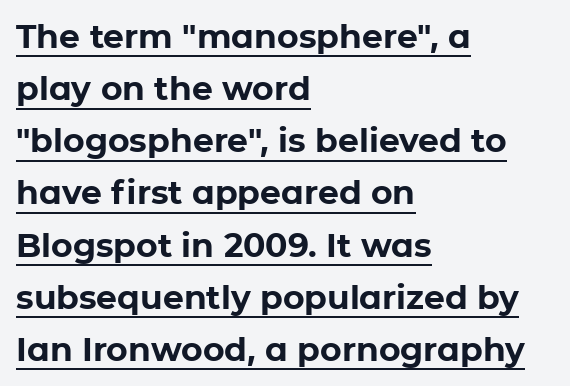
The image shows 33 px bold sans-serif type, upright; set left-aligned, normal line spacing (1.58x), normal letter spacing, underlined; low stroke contrast and a medium x-height.
